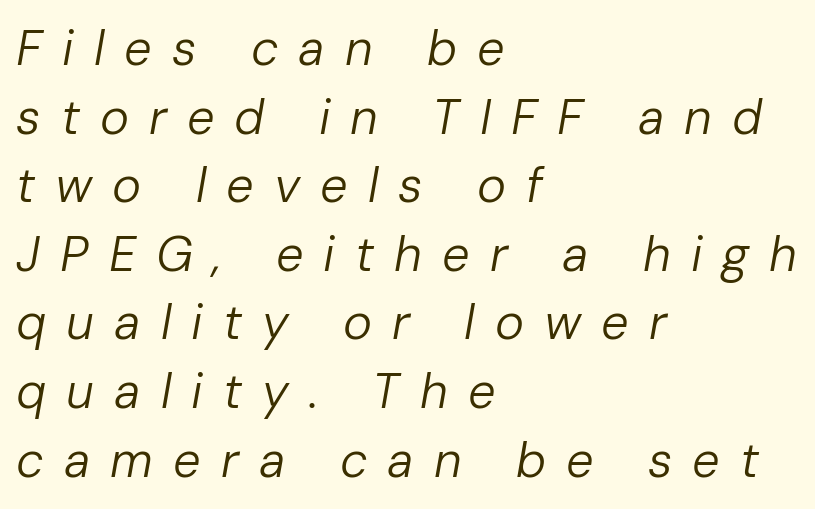
{"italic": "yes", "lean": "right", "slant_degrees": 10, "bold": "no", "weight": "regular", "width": "normal", "stroke_contrast": "low", "x_height": "medium", "monospaced": "no", "underline": "no", "align": "left", "line_spacing": "normal", "line_spacing_ratio": 1.4, "letter_spacing": "wide", "letter_spacing_em": 0.41, "glyph_px": 49}
